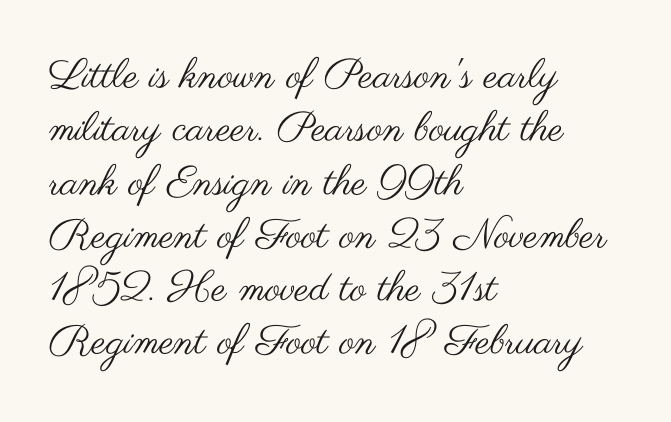
The image shows 41 px regular-weight, wide sans-serif type; set left-aligned, normal line spacing (1.3x), normal letter spacing, not underlined; medium stroke contrast and a small x-height.
